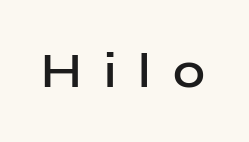
{"serif": "no", "italic": "no", "bold": "semi", "weight": "semibold", "width": "normal", "stroke_contrast": "low", "x_height": "medium", "monospaced": "no", "underline": "no", "letter_spacing": "wide", "letter_spacing_em": 0.45, "glyph_px": 49}
